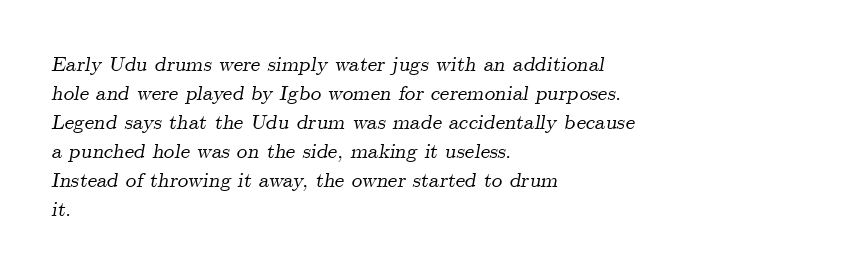
Q: Is the text italic (slanted)? A: Yes, it leans right by about 9 degrees.
Q: Is the text underlined? A: No.
Q: How is the paragraph aligned? A: Left-aligned.
Q: Is the spacing between letters normal or unusually wide? A: Normal.
Q: Is the spacing between lines tight, normal or loose? A: Normal.
